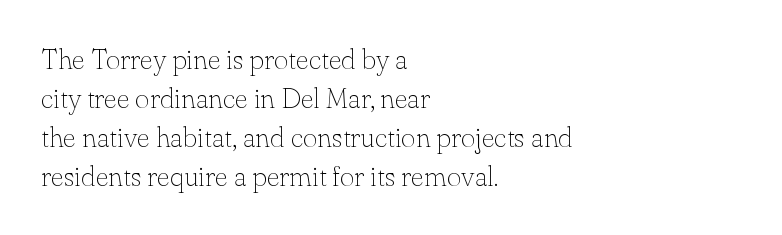
The image shows 28 px thin serif type, upright; set left-aligned, normal line spacing (1.39x), normal letter spacing, not underlined; low stroke contrast and a small x-height.
